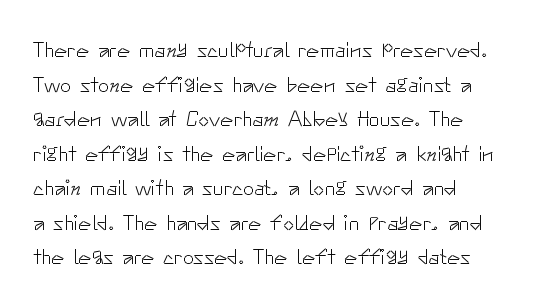
Q: Is the text bold? A: No.
Q: Is the text italic (slanted)? A: No, it is upright.
Q: Is the text underlined? A: No.
Q: How is the paragraph aligned? A: Left-aligned.
Q: Is the spacing between letters normal or unusually wide? A: Normal.
Q: Is the spacing between lines tight, normal or loose? A: Normal.
